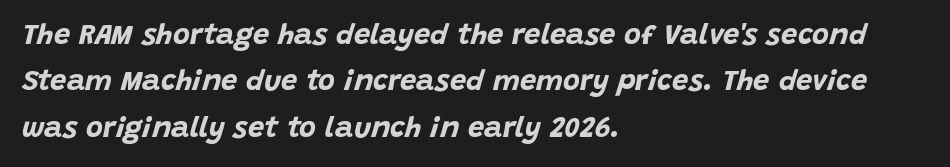
Bare-footed words on every line. Compared with typical paragraphs, the rows here are spaced about the same. Would a proofreader flag this as italicized? Yes. The passage shown is emphatically bold.
